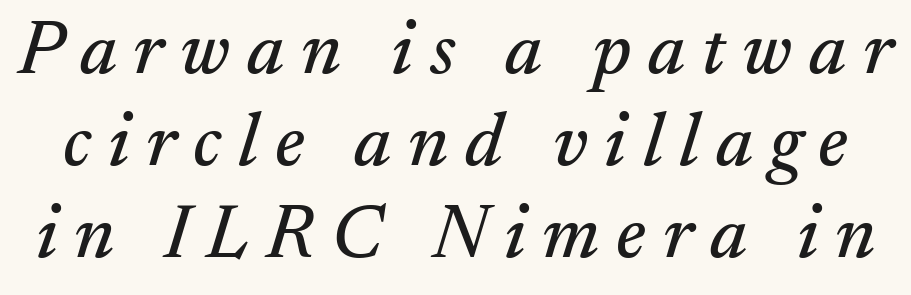
The image shows 76 px serif type, italic (leaning right); set line spacing 1.21x, unusually wide letter spacing (+0.22 em), not underlined; medium stroke contrast and a small x-height.
